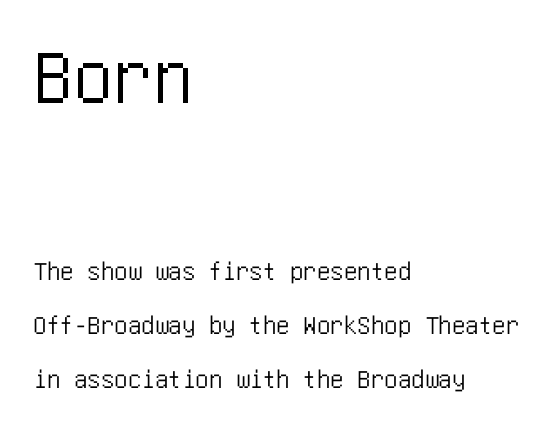
Q: Is the text italic (slanted)? A: No, it is upright.
Q: Is the typeface a serif or a sans-serif typeface? A: Sans-serif.
Q: Is the text underlined? A: No.
Q: How is the paragraph aligned? A: Left-aligned.
Q: Is the spacing between letters normal or unusually wide? A: Normal.
Q: Is the spacing between lines tight, normal or loose? A: Loose.
Q: Which block of text is set in a larger size, the first (top) or the second (bottom)? A: The first (top) one.
Q: Width (condensed, normal, or wide)? A: Condensed.
Q: Stroke contrast? A: Low.
Q: x-height? A: Large.
